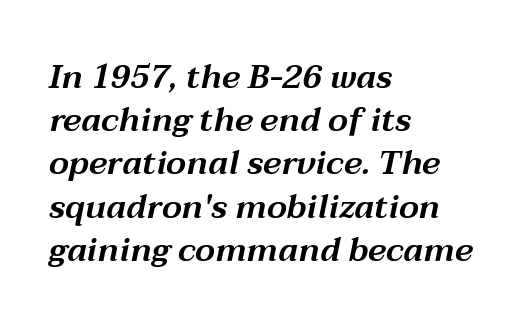
Q: Is the text italic (slanted)? A: Yes, it leans right by about 12 degrees.
Q: Is the text underlined? A: No.
Q: How is the paragraph aligned? A: Left-aligned.
Q: Is the spacing between letters normal or unusually wide? A: Normal.
Q: Is the spacing between lines tight, normal or loose? A: Normal.
Q: Width (condensed, normal, or wide)? A: Wide.
Q: Stroke contrast? A: Medium.
Q: x-height? A: Medium.
Q: Monospaced? A: No.
